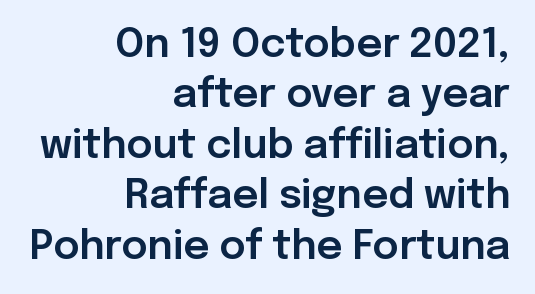
Q: Is the text italic (slanted)? A: No, it is upright.
Q: Is the typeface a serif or a sans-serif typeface? A: Sans-serif.
Q: Is the text underlined? A: No.
Q: How is the paragraph aligned? A: Right-aligned.
Q: Is the spacing between letters normal or unusually wide? A: Normal.
Q: Is the spacing between lines tight, normal or loose? A: Normal.
Q: Width (condensed, normal, or wide)? A: Normal.
Q: Stroke contrast? A: Low.
Q: x-height? A: Medium.
Q: Monospaced? A: No.
